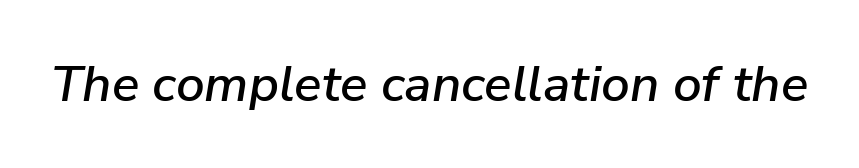
{"italic": "yes", "lean": "right", "slant_degrees": 9, "width": "normal", "stroke_contrast": "low", "x_height": "medium", "monospaced": "no", "underline": "no", "letter_spacing": "normal", "letter_spacing_em": 0.0, "glyph_px": 51}
